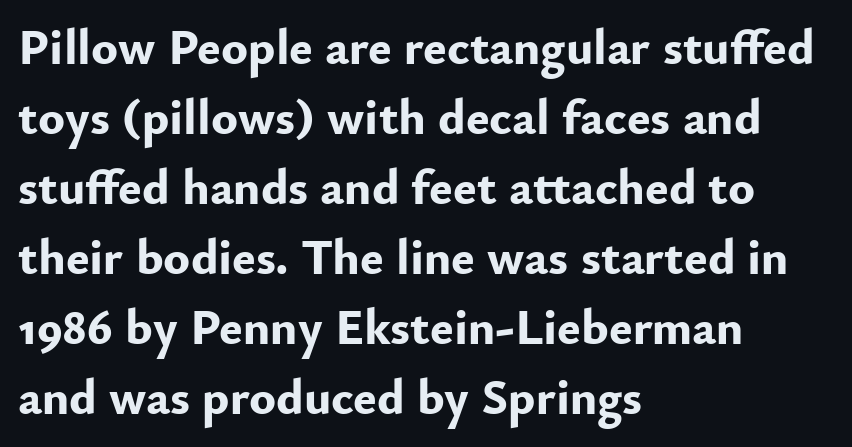
The image shows 50 px bold sans-serif type, upright; set left-aligned, normal line spacing (1.4x), normal letter spacing, not underlined; low stroke contrast and a small x-height.
